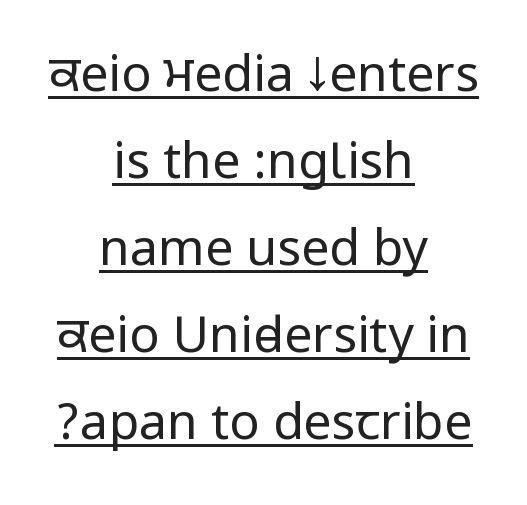
Stem width sits at or under what a default text font uses. Reading down the block, each line starts at a different indent, mirrored at its end. In terms of letterspacing, this is plain default setting. The face used here is a sans, in the tradition of grotesques and geometrics. A typographer would call this underscored text.
